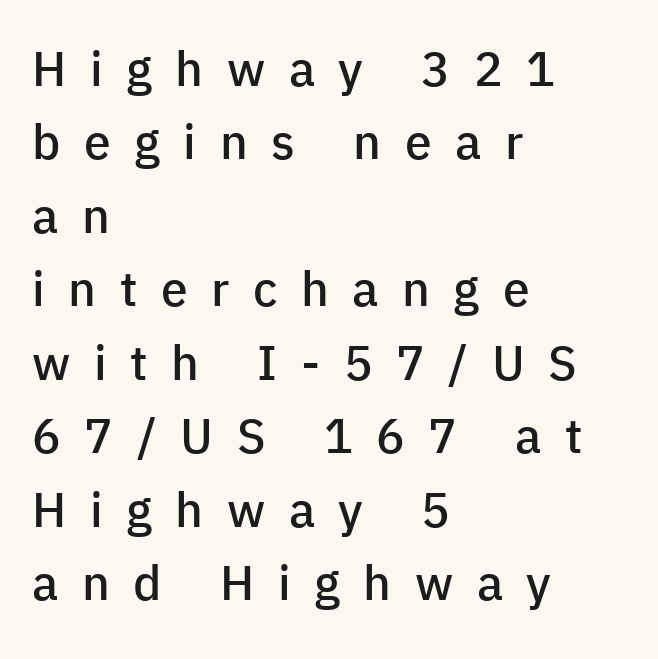
{"serif": "no", "italic": "no", "bold": "semi", "weight": "semibold", "width": "normal", "stroke_contrast": "low", "x_height": "medium", "monospaced": "no", "underline": "no", "align": "left", "line_spacing": "normal", "line_spacing_ratio": 1.53, "letter_spacing": "wide", "letter_spacing_em": 0.49, "glyph_px": 48}
